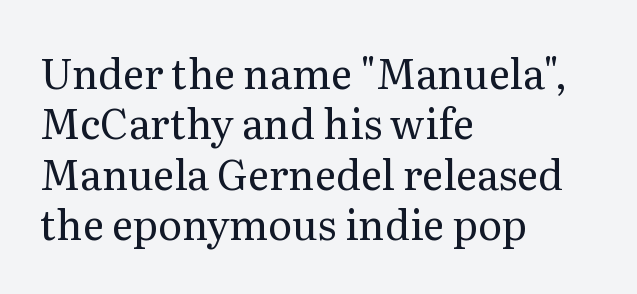
{"serif": "yes", "italic": "no", "bold": "no", "weight": "regular", "width": "normal", "stroke_contrast": "medium", "x_height": "medium", "monospaced": "no", "underline": "no", "align": "left", "line_spacing_ratio": 1.23, "letter_spacing": "normal", "letter_spacing_em": 0.0, "glyph_px": 41}
